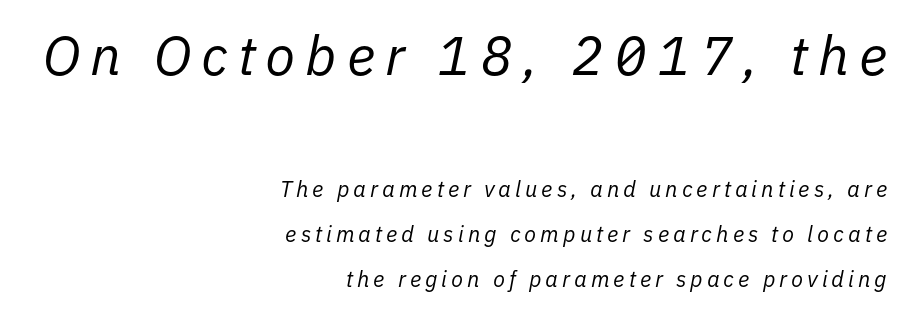
The image shows 55 px regular-weight type, italic (leaning right); set right-aligned, loose line spacing (2.04x), not underlined; the first (top) block is 2.5x larger; low stroke contrast and a medium x-height.
